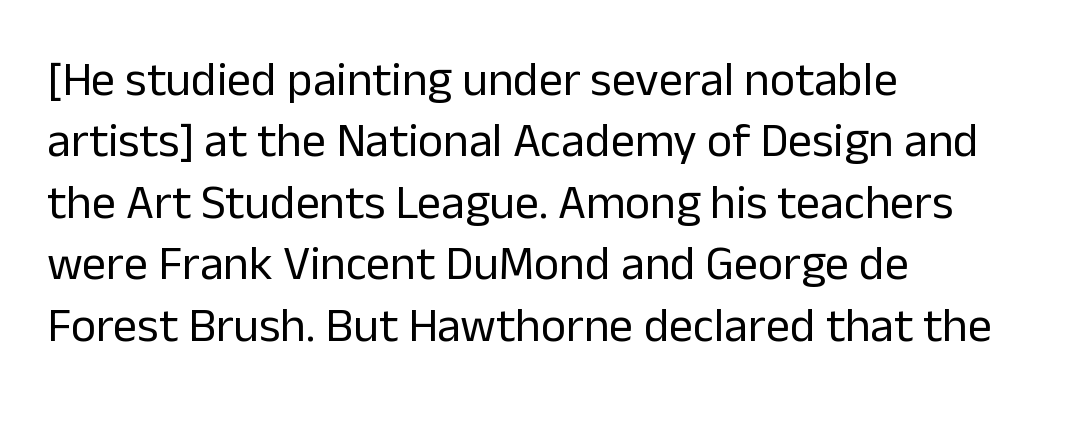
{"serif": "no", "italic": "no", "bold": "no", "weight": "regular", "width": "normal", "stroke_contrast": "low", "x_height": "medium", "monospaced": "no", "underline": "no", "align": "left", "line_spacing": "normal", "line_spacing_ratio": 1.28, "letter_spacing": "normal", "letter_spacing_em": 0.0, "glyph_px": 48}
